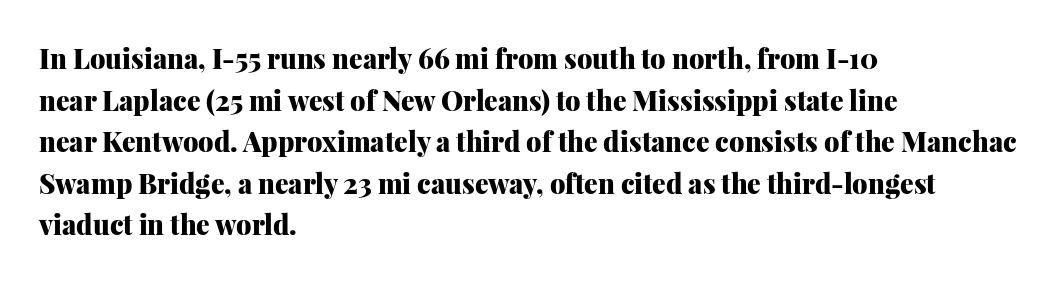
Q: Is the text bold? A: Yes.
Q: Is the text italic (slanted)? A: No, it is upright.
Q: Is the text underlined? A: No.
Q: How is the paragraph aligned? A: Left-aligned.
Q: Is the spacing between letters normal or unusually wide? A: Normal.
Q: Is the spacing between lines tight, normal or loose? A: Normal.
